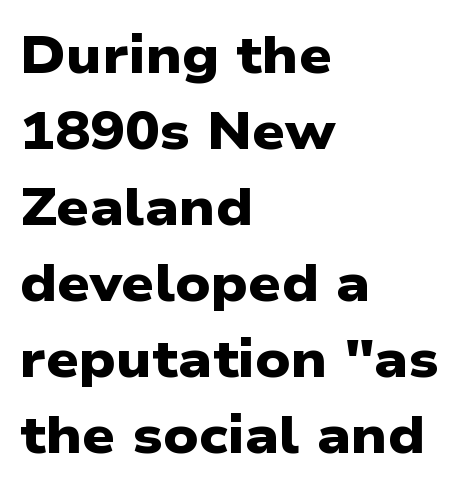
Casual observation: everything's shoved over to the left. Each glyph is drawn with heavy, bold strokes. Students, observe: this is what conventionally led text looks like. This rendering employs a face without finishing strokes, i.e., a sans-serif. Characters follow at the spacing the type designer built in.
